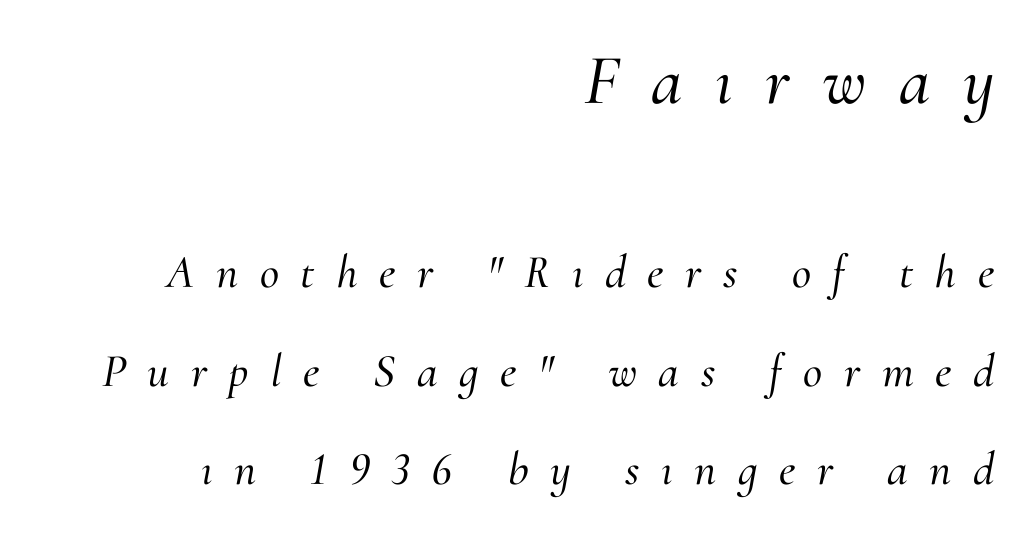
You could fit nearly another row in the gap between these rows. Leftover space on each line is placed entirely before the opening word. I'd call this a serif setting — the letters wear small feet. Style check: oblique.
